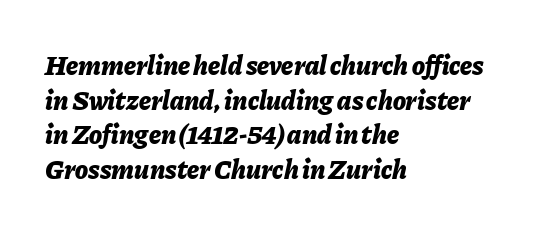
The image shows 27 px bold type, italic (leaning right); set left-aligned, normal line spacing (1.28x), normal letter spacing, not underlined.
